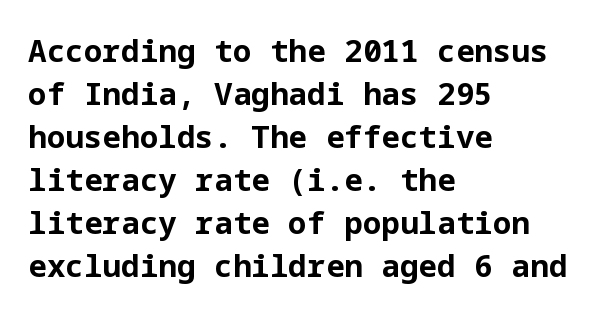
The image shows 31 px bold sans-serif type, upright; set left-aligned, normal line spacing (1.39x), normal letter spacing, not underlined; low stroke contrast and a medium x-height.
